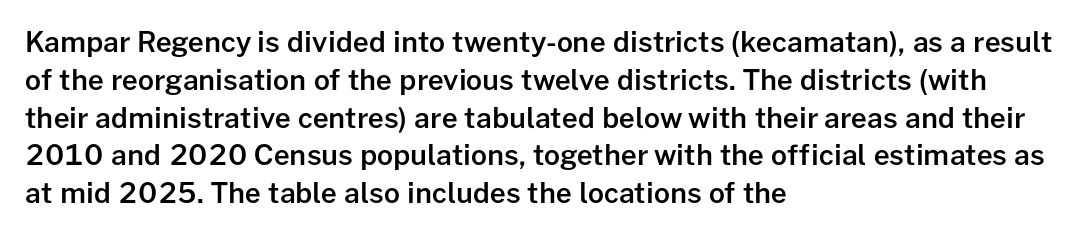
Rows of type keep a routine distance in the vertical direction. You could call the tracking neutral — neither tight nor loose. Leftover space on each line is placed entirely after the last word. Letterform terminals end flat and unadorned throughout the passage.
